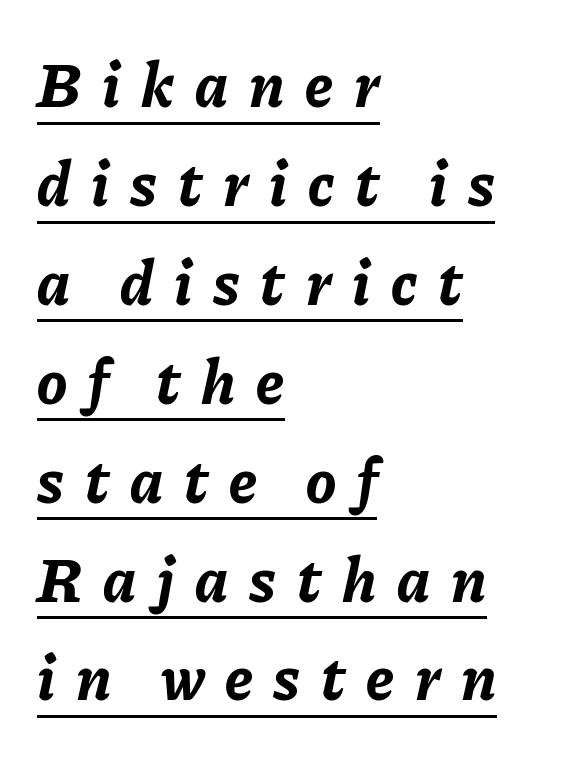
{"italic": "yes", "lean": "right", "slant_degrees": 11, "bold": "yes", "weight": "bold", "width": "normal", "stroke_contrast": "low", "x_height": "medium", "monospaced": "no", "underline": "yes", "align": "left", "line_spacing": "normal", "line_spacing_ratio": 1.57, "letter_spacing": "wide", "letter_spacing_em": 0.33, "glyph_px": 63}
